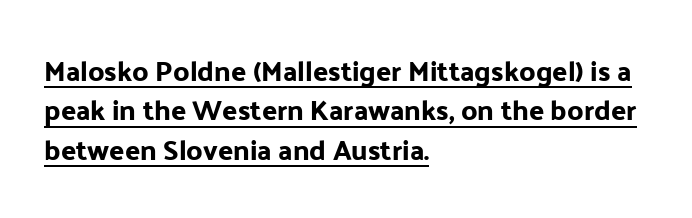
The font's upright variant was chosen for this text. To sum up the face: it is a sans, with no serifs. You could not count columns in this text — the font is proportionally spaced. The gaps between neighbouring characters are ordinary and unremarkable. A classic flush-left, rag-right setting is used for this passage. The space between consecutive lines is moderate.
